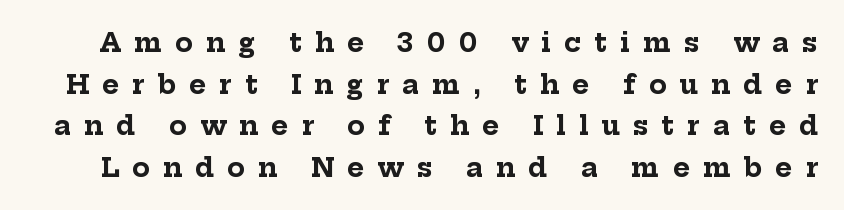
Q: Is the text bold? A: Yes.
Q: Is the text italic (slanted)? A: No, it is upright.
Q: Is the text underlined? A: No.
Q: Is the spacing between letters normal or unusually wide? A: Unusually wide.
Q: Is the spacing between lines tight, normal or loose? A: Normal.
